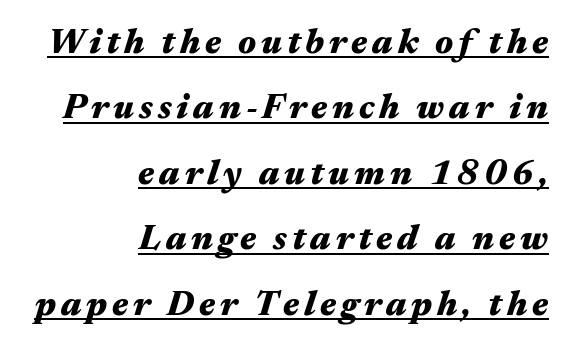
This sample carries an underscore along the baseline area. The sample has been set heavy, in full bold. The font's italic variant was chosen for this text. A student would call this right alignment; a typographer would say flush right, rag left. You could not count columns in this text — the font is proportionally spaced.
